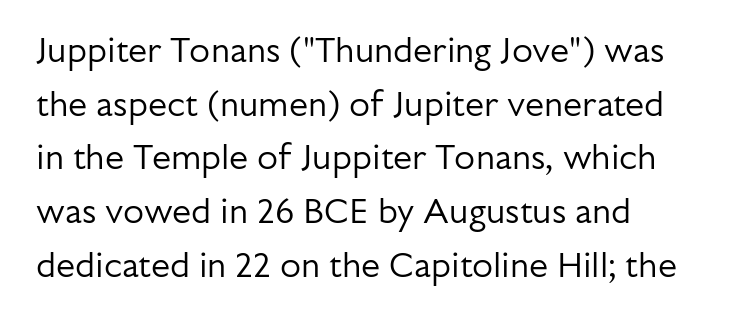
Students, observe: this is what conventionally led text looks like. The typesetting does not lean heavy: it is not bold. Glyph-to-glyph distance matches everyday printed text. Each letter keeps its own natural width here, so spacing adapts to shape.
